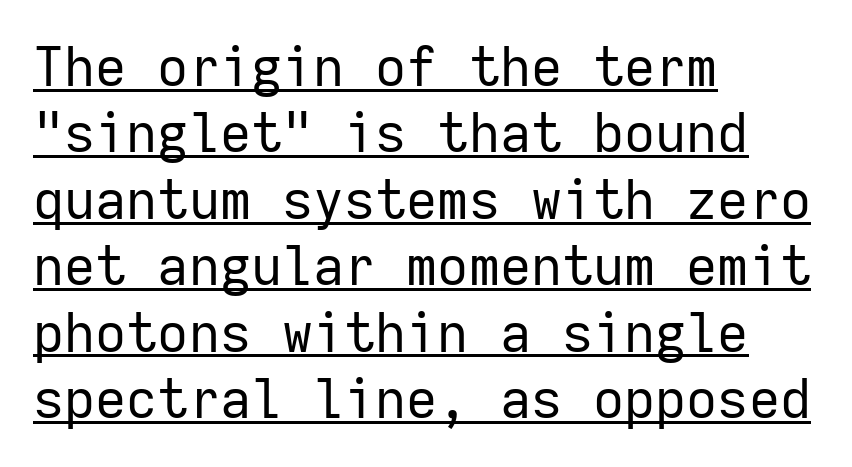
The image shows 54 px regular-weight sans-serif type, upright, monospaced; set left-aligned, line spacing 1.23x, normal letter spacing, underlined; low stroke contrast and a medium x-height.
